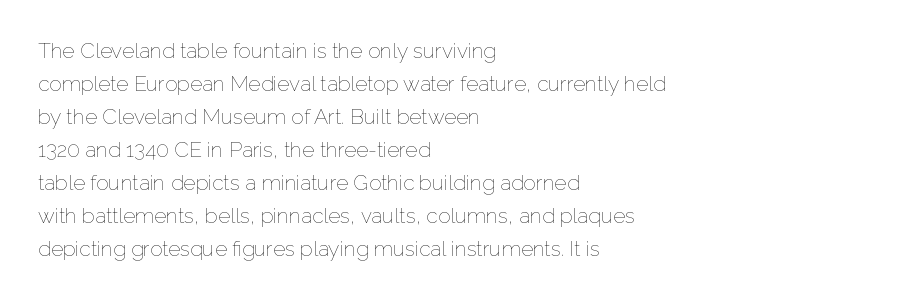
Q: Is the text bold? A: No.
Q: Is the text italic (slanted)? A: No, it is upright.
Q: Is the text underlined? A: No.
Q: How is the paragraph aligned? A: Left-aligned.
Q: Is the spacing between letters normal or unusually wide? A: Normal.
Q: Is the spacing between lines tight, normal or loose? A: Normal.
